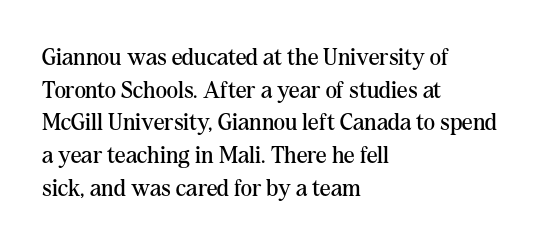
Q: Is the text bold? A: No.
Q: Is the text italic (slanted)? A: No, it is upright.
Q: Is the text underlined? A: No.
Q: How is the paragraph aligned? A: Left-aligned.
Q: Is the spacing between letters normal or unusually wide? A: Normal.
Q: Is the spacing between lines tight, normal or loose? A: Normal.
